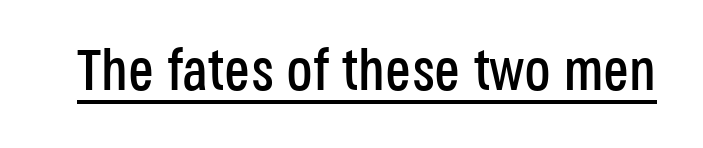
The image shows 58 px condensed sans-serif type, upright; set normal letter spacing, underlined; low stroke contrast and a large x-height.
